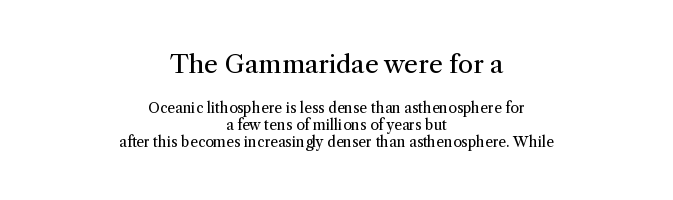
The image shows 25 px text type, upright; set centered, line spacing 1.23x, normal letter spacing, not underlined; the first (top) block is 1.79x larger.
